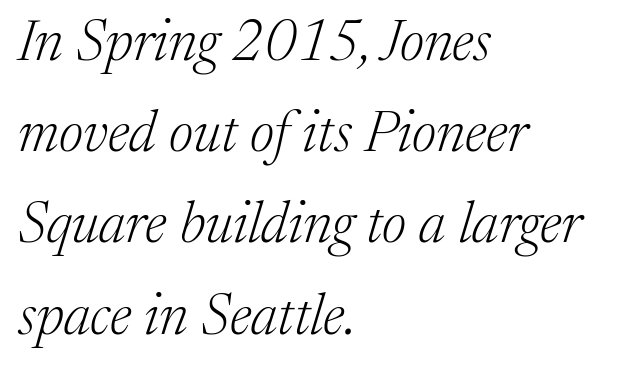
Baseline-to-baseline distance is the conventional proportion of letter height. Do the characters align in a grid? No, the font is proportional. Stroke mass is kept to a normal reading level or below. Clear beneath every line of the passage. The setting favours the left margin, as ordinary paragraphs usually do. Tracking value appears to be zero — textbook default spacing.
